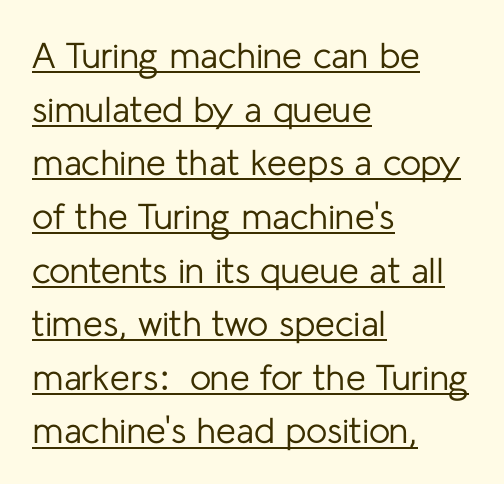
{"serif": "no", "italic": "no", "bold": "no", "weight": "regular", "width": "normal", "stroke_contrast": "low", "x_height": "medium", "monospaced": "no", "underline": "yes", "align": "left", "line_spacing": "normal", "line_spacing_ratio": 1.49, "letter_spacing": "normal", "letter_spacing_em": 0.0, "glyph_px": 36}
